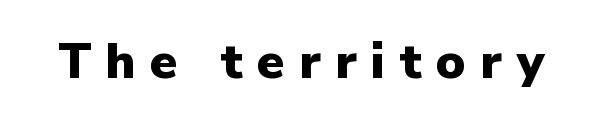
Q: Is the text bold? A: Yes.
Q: Is the text italic (slanted)? A: No, it is upright.
Q: Is the typeface a serif or a sans-serif typeface? A: Sans-serif.
Q: Is the text underlined? A: No.
Q: Is the spacing between letters normal or unusually wide? A: Unusually wide.
Q: Width (condensed, normal, or wide)? A: Normal.
Q: Stroke contrast? A: Low.
Q: x-height? A: Medium.
Q: Monospaced? A: No.
